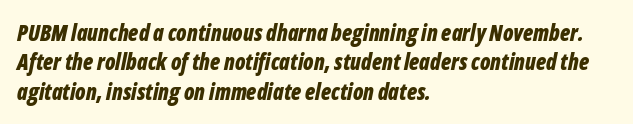
The image shows 22 px bold type, italic (leaning right); set left-aligned, normal line spacing (1.34x), normal letter spacing, not underlined.
